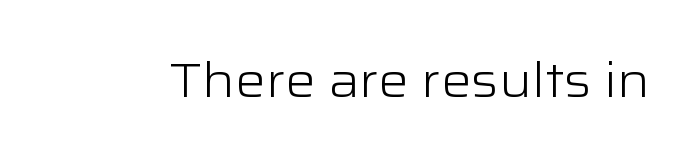
The foot of each line stays bare and open. The horizontal fit of the characters is conventional and even. The letters stand upright; this is a roman face. A quiet, ordinary-to-light weight characterises the typeface. Note: no serifs on the glyphs. Looks like regular typesetting: each glyph gets only the width it needs.
